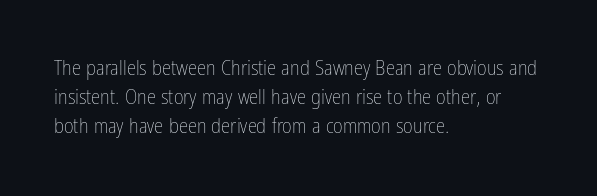
Letters rest on an invisible, unmarked baseline. Heaviness? Minimal to ordinary, like unemphasized prose. The rendering anchors every line to the left-hand side. The line-height multiplier appears to be the usual default.
